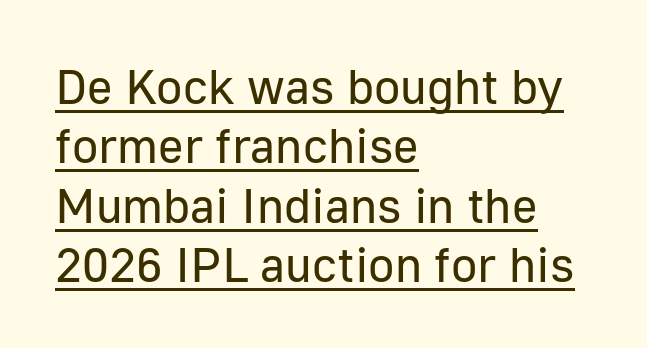
Q: Is the text bold? A: No.
Q: Is the text italic (slanted)? A: No, it is upright.
Q: Is the typeface a serif or a sans-serif typeface? A: Sans-serif.
Q: Is the text underlined? A: Yes.
Q: How is the paragraph aligned? A: Left-aligned.
Q: Is the spacing between letters normal or unusually wide? A: Normal.
Q: Width (condensed, normal, or wide)? A: Normal.
Q: Stroke contrast? A: Low.
Q: x-height? A: Medium.
Q: Monospaced? A: No.
